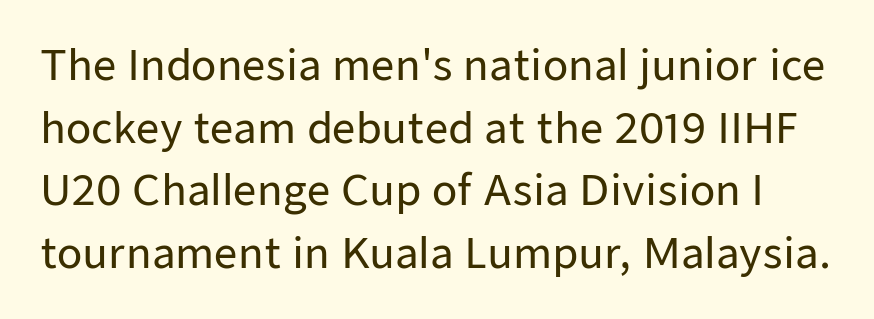
{"serif": "no", "italic": "no", "width": "normal", "stroke_contrast": "low", "x_height": "medium", "monospaced": "no", "underline": "no", "line_spacing": "normal", "line_spacing_ratio": 1.53, "letter_spacing": "normal", "letter_spacing_em": 0.0, "glyph_px": 41}
